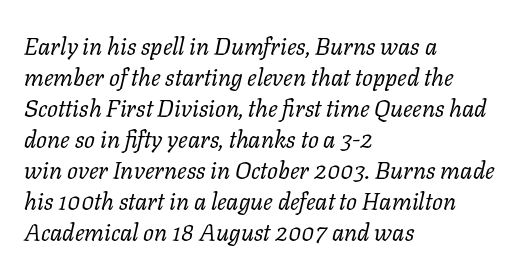
Q: Is the text bold? A: No.
Q: Is the text italic (slanted)? A: Yes, it leans right by about 11 degrees.
Q: Is the text underlined? A: No.
Q: How is the paragraph aligned? A: Left-aligned.
Q: Is the spacing between letters normal or unusually wide? A: Normal.
Q: Is the spacing between lines tight, normal or loose? A: Normal.
